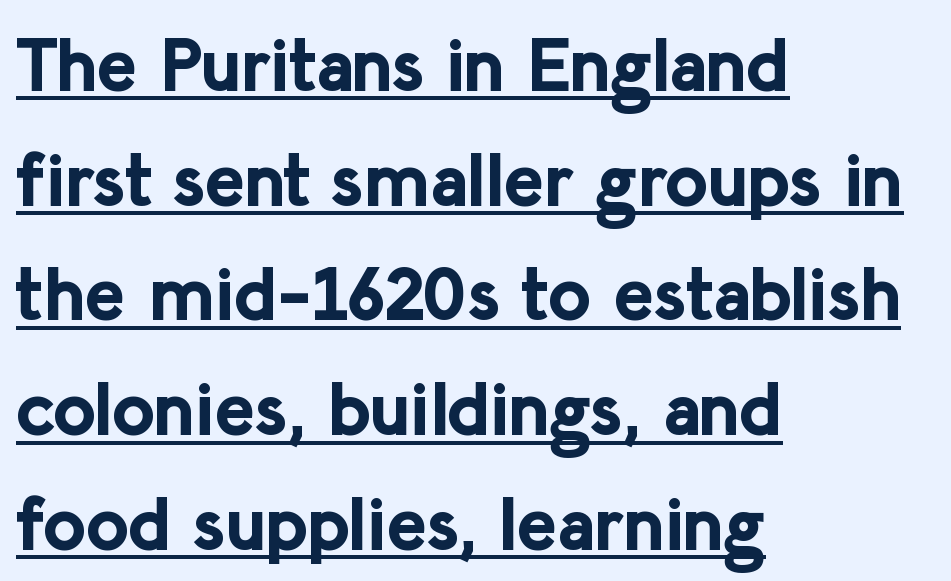
{"serif": "no", "italic": "no", "bold": "yes", "weight": "bold", "width": "normal", "stroke_contrast": "low", "x_height": "medium", "monospaced": "no", "underline": "yes", "align": "left", "line_spacing": "normal", "line_spacing_ratio": 1.53, "letter_spacing": "normal", "letter_spacing_em": 0.0, "glyph_px": 75}
